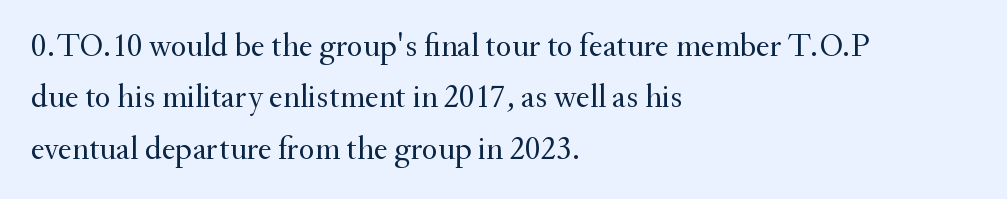
Q: Is the text bold? A: No.
Q: Is the text italic (slanted)? A: No, it is upright.
Q: Is the typeface a serif or a sans-serif typeface? A: Serif.
Q: Is the text underlined? A: No.
Q: How is the paragraph aligned? A: Left-aligned.
Q: Is the spacing between letters normal or unusually wide? A: Normal.
Q: Is the spacing between lines tight, normal or loose? A: Normal.
Q: Width (condensed, normal, or wide)? A: Normal.
Q: Stroke contrast? A: Medium.
Q: x-height? A: Small.
Q: Monospaced? A: No.
